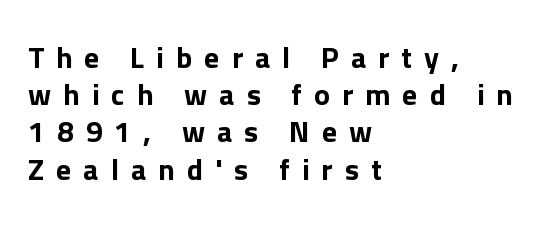
The image shows 30 px sans-serif type, upright; set left-aligned, line spacing 1.24x, unusually wide letter spacing (+0.4 em), not underlined; low stroke contrast and a medium x-height.
